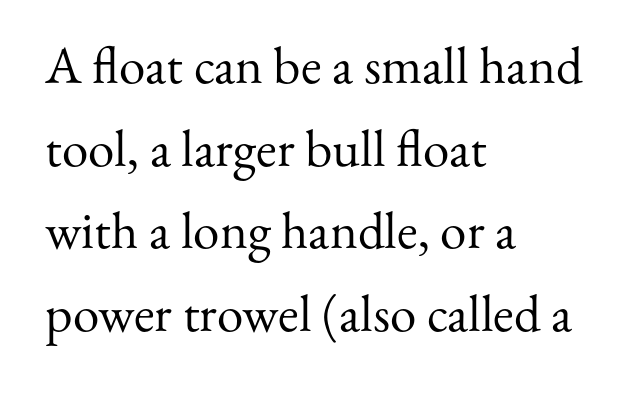
Q: Is the text bold? A: No.
Q: Is the text italic (slanted)? A: No, it is upright.
Q: Is the typeface a serif or a sans-serif typeface? A: Serif.
Q: Is the text underlined? A: No.
Q: How is the paragraph aligned? A: Left-aligned.
Q: Is the spacing between letters normal or unusually wide? A: Normal.
Q: Is the spacing between lines tight, normal or loose? A: Normal.
Q: Width (condensed, normal, or wide)? A: Normal.
Q: Stroke contrast? A: Medium.
Q: x-height? A: Small.
Q: Monospaced? A: No.
